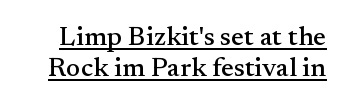
Q: Is the text italic (slanted)? A: No, it is upright.
Q: Is the text underlined? A: Yes.
Q: Is the spacing between letters normal or unusually wide? A: Normal.
Q: Is the spacing between lines tight, normal or loose? A: Tight.
